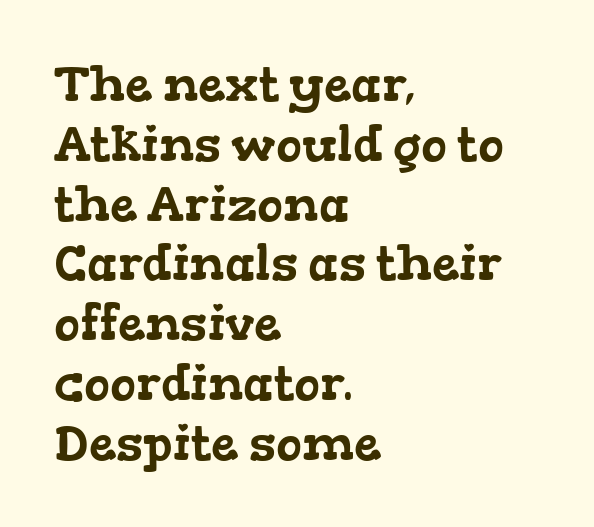
The specimen omits any rule beneath the text block's lines. The face used here is proportionally spaced, like ordinary book or web type. You could call the tracking neutral — neither tight nor loose. I'd call this a serif setting — the letters wear small feet. The passage is arranged the way most books set body copy — flush left.
